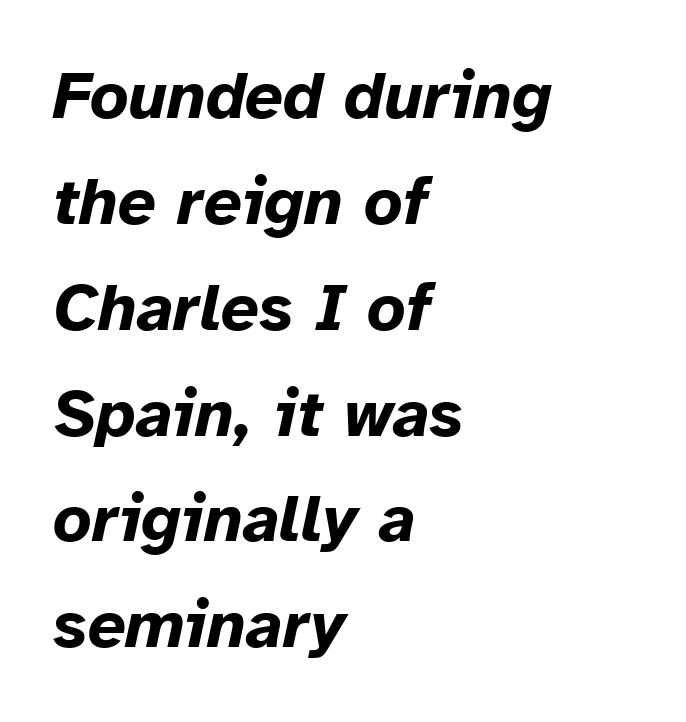
{"italic": "yes", "lean": "right", "slant_degrees": 12, "bold": "yes", "weight": "bold", "width": "normal", "stroke_contrast": "low", "x_height": "medium", "monospaced": "no", "underline": "no", "align": "left", "line_spacing": "normal", "line_spacing_ratio": 1.58, "letter_spacing": "normal", "letter_spacing_em": 0.0, "glyph_px": 67}
